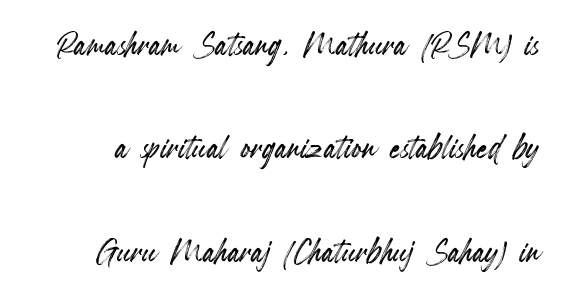
The image shows 44 px condensed type; set loose line spacing (2.35x), normal letter spacing, not underlined; a small x-height.
